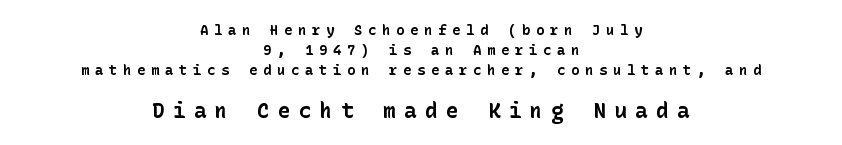
{"italic": "no", "bold": "yes", "underline": "no", "align": "center", "line_spacing": "normal", "line_spacing_ratio": 1.43, "letter_spacing": "wide", "letter_spacing_em": 0.4, "larger_block": "second", "size_ratio": 1.5, "glyph_px": 21}
